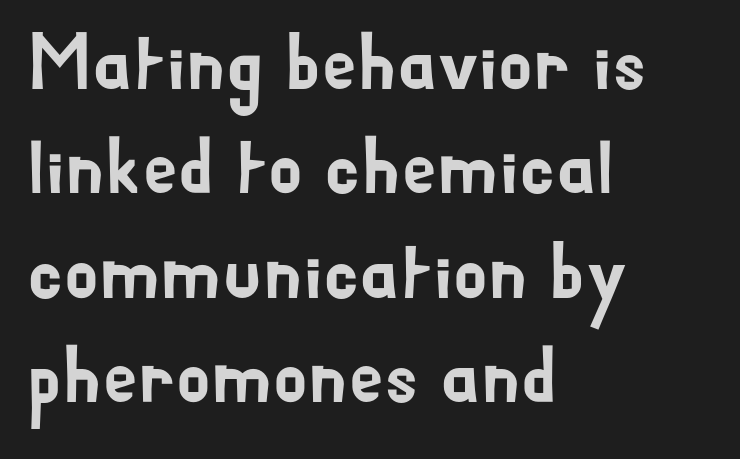
The letters carry no serifs — their stems end cleanly without finishing strokes. Spacing verdict: proportional, widths tailored to each character. The glyphs are unaccompanied by any horizontal stroke below them. Notice how descenders clear the ascenders below comfortably — that's standard leading.
